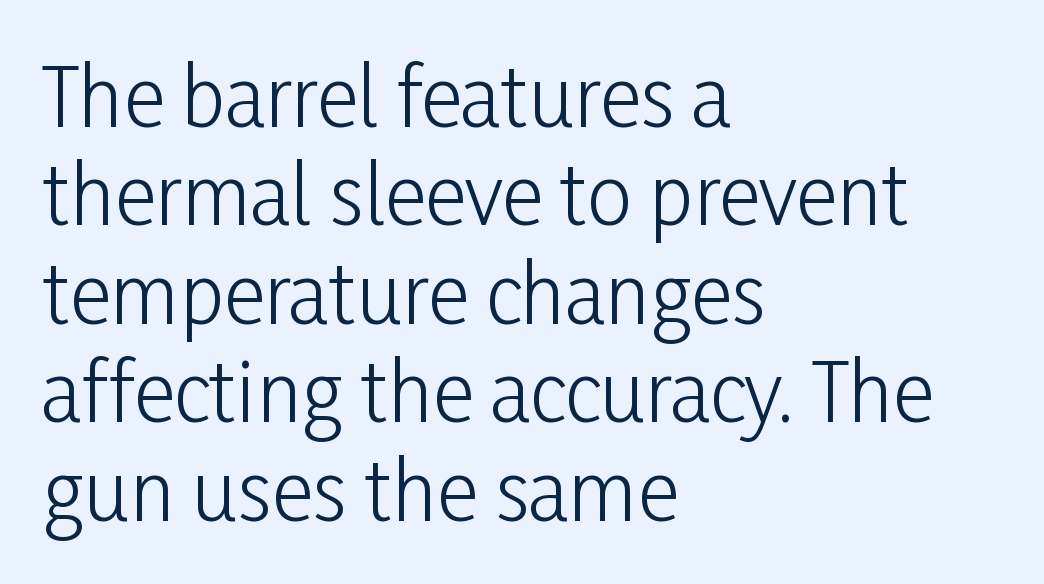
The image shows 80 px light, condensed sans-serif type, upright; set left-aligned, line spacing 1.23x, normal letter spacing, not underlined; low stroke contrast and a medium x-height.
